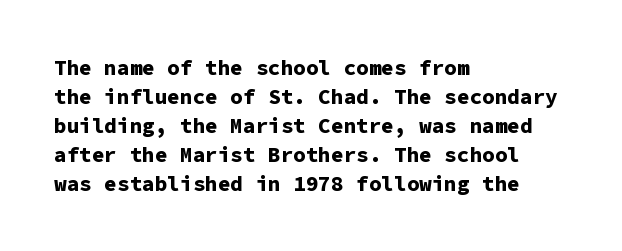
The lines are quadded left. These lines keep a tight, regular rhythm from letter to letter. The gap between lines stays unmarked. It's the straight-up-and-down kind of type. The rendering uses a moderate line-height, typical for paragraphs. Pretty heavy lettering here — definitely bold.
